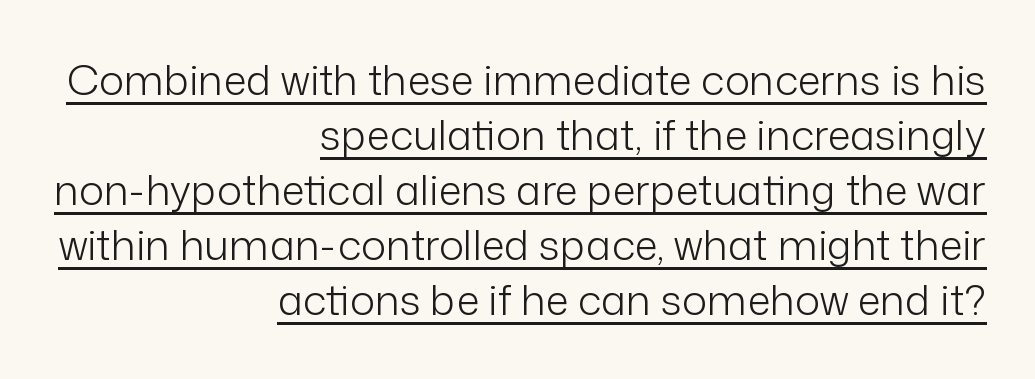
The image shows 42 px light sans-serif type, upright; set right-aligned, normal line spacing (1.31x), normal letter spacing, underlined; low stroke contrast and a medium x-height.
